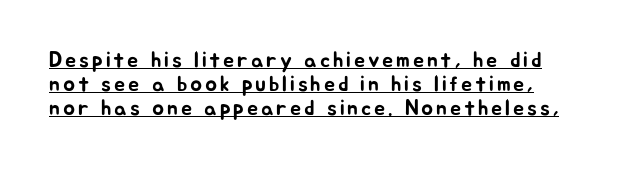
Q: Is the text italic (slanted)? A: No, it is upright.
Q: Is the text underlined? A: Yes.
Q: Is the spacing between lines tight, normal or loose? A: Tight.
